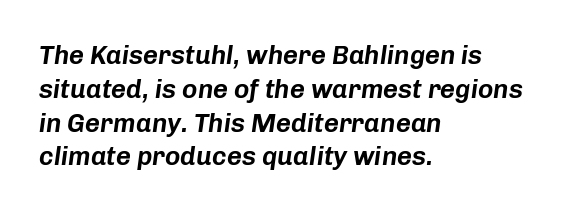
The words here are not underlined. The rag falls on the right side of this text block. Evenly set lines give the paragraph a standard silhouette. The letters sit at their default tracking, neither squeezed nor spread. This sample uses an oblique cut, with every glyph tilted off the vertical.
